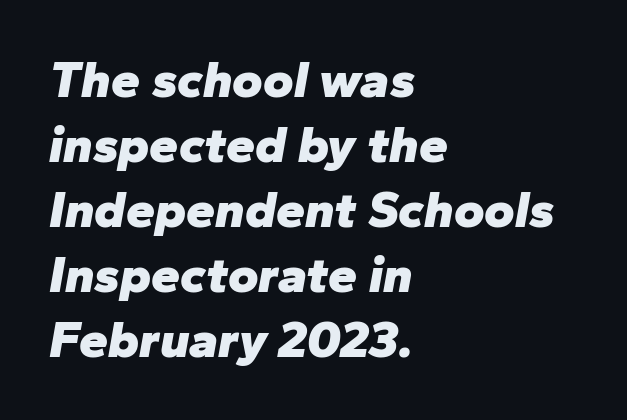
The image shows 52 px heavy type, italic (leaning right); set left-aligned, normal line spacing (1.25x), normal letter spacing, not underlined; low stroke contrast and a medium x-height.
